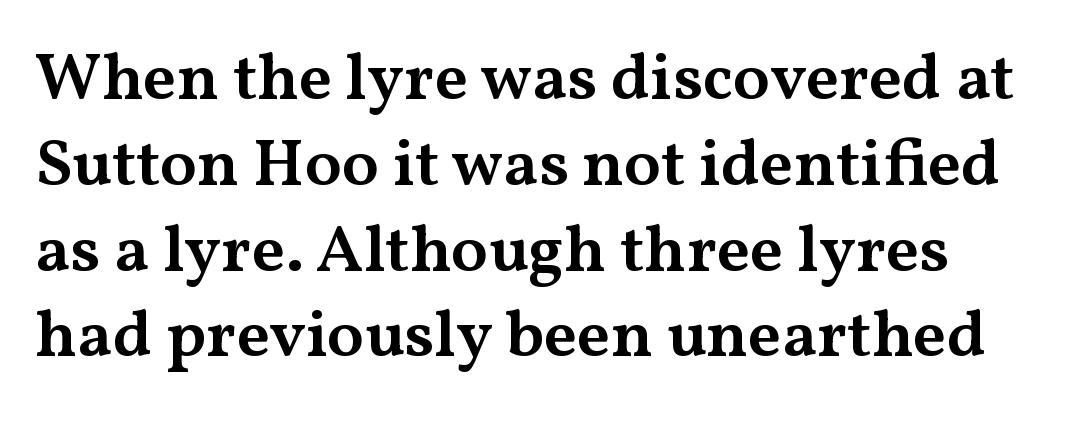
The image shows 67 px semibold, wide serif type, upright; set left-aligned, normal line spacing (1.28x), normal letter spacing, not underlined; medium stroke contrast and a medium x-height.
